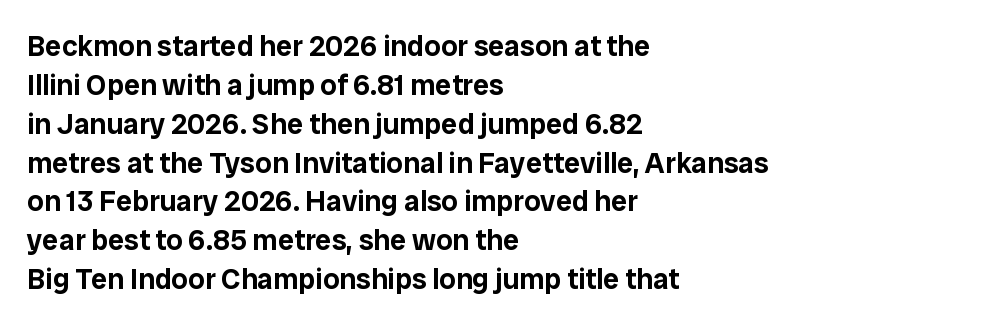
The letters stand upright; this is a roman face. Between one letter and the next there's only the usual sliver of space. Each row of text sits above clean, open space. The glyphs in this specimen are sans serif. The block of text has a typical density, with ordinary space between rows. This sample has the flowing, uneven cadence of proportional lettering.
